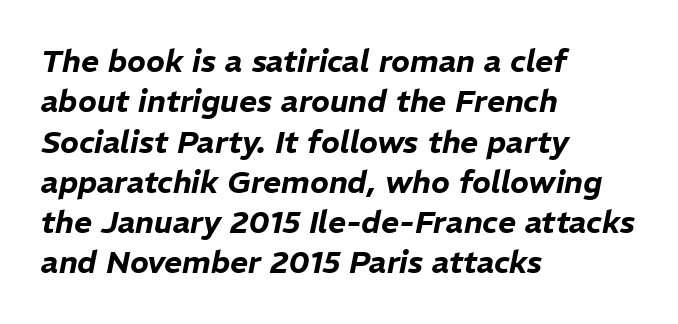
Q: Is the text italic (slanted)? A: Yes, it leans right by about 11 degrees.
Q: Is the text underlined? A: No.
Q: How is the paragraph aligned? A: Left-aligned.
Q: Is the spacing between letters normal or unusually wide? A: Normal.
Q: Is the spacing between lines tight, normal or loose? A: Normal.
Q: Width (condensed, normal, or wide)? A: Normal.
Q: Stroke contrast? A: Low.
Q: x-height? A: Medium.
Q: Monospaced? A: No.
